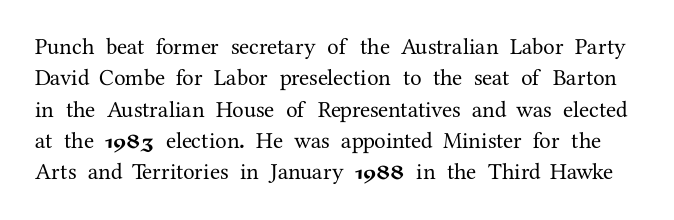
Q: Is the text italic (slanted)? A: No, it is upright.
Q: Is the text underlined? A: No.
Q: Is the spacing between letters normal or unusually wide? A: Normal.
Q: Is the spacing between lines tight, normal or loose? A: Normal.
